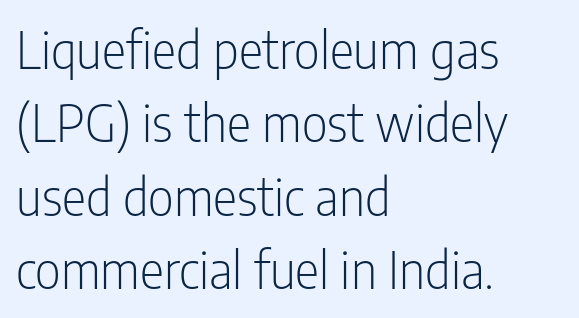
Compared with a centered layout, this one pins lines to the left instead. Each letter keeps its own natural width here, so spacing adapts to shape. Vertical strokes here are truly vertical. The strokes carry an ordinary text weight at most.
